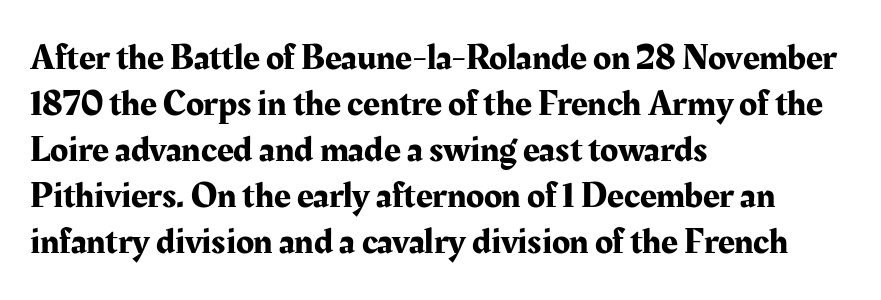
The image shows 37 px serif type, upright; set left-aligned, line spacing 1.24x, normal letter spacing, not underlined; medium stroke contrast and a medium x-height.
